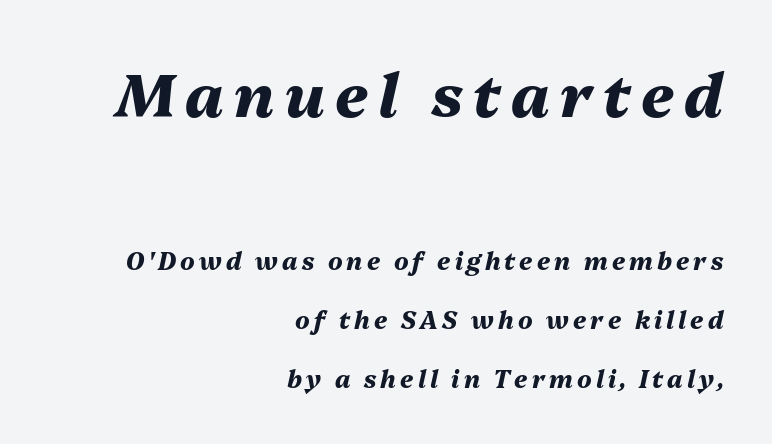
This sample has the flowing, uneven cadence of proportional lettering. Weight: bold. The glyphs look as if they've been sheared to an angle. Scale decreases going downward across the two blocks. Underline: absent. Where is the straight margin? On the right.
